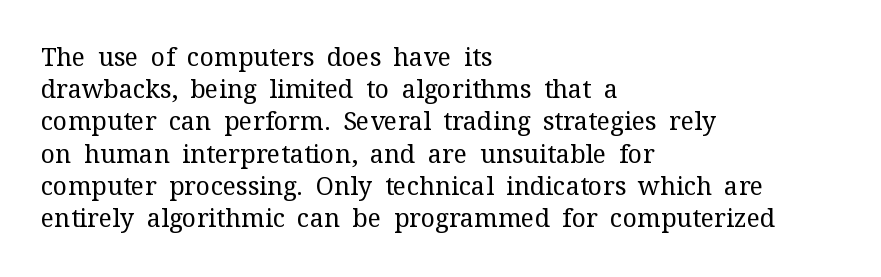
The image shows 25 px text type, upright; set left-aligned, normal line spacing (1.29x), normal letter spacing, not underlined.
